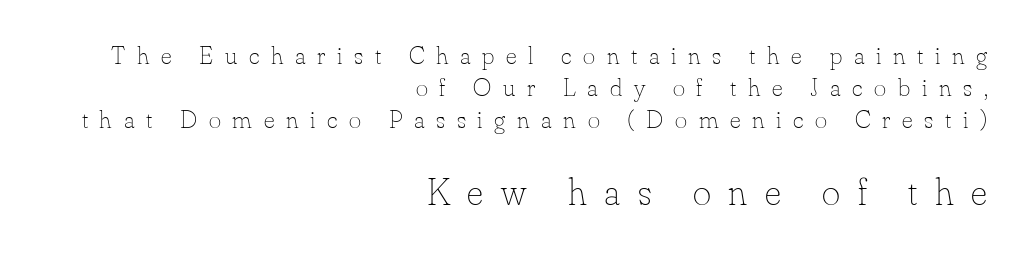
Nobody drew a line under any word here. These lines have a slow, spaced-out rhythm from letter to letter. These lines are rendered in a variable-pitch font. Every character sits straight up, as roman type does.
